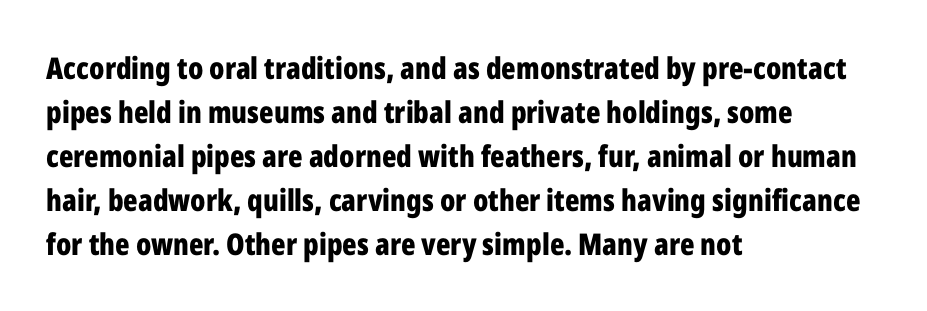
The image shows 30 px bold, condensed sans-serif type, upright; set left-aligned, normal line spacing (1.47x), normal letter spacing, not underlined; low stroke contrast and a medium x-height.
